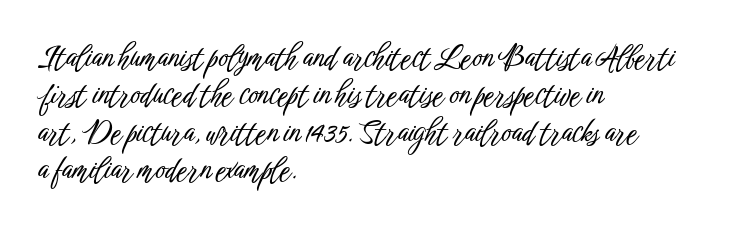
The image shows 30 px condensed sans-serif type; set left-aligned, normal line spacing (1.25x), normal letter spacing, not underlined; low stroke contrast and a medium x-height.
